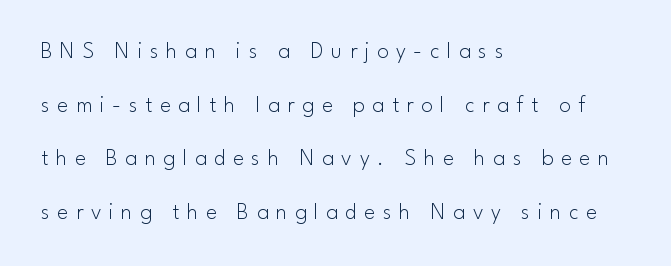
Q: Is the text bold? A: No.
Q: Is the text italic (slanted)? A: No, it is upright.
Q: Is the text underlined? A: No.
Q: How is the paragraph aligned? A: Left-aligned.
Q: Is the spacing between letters normal or unusually wide? A: Unusually wide.
Q: Is the spacing between lines tight, normal or loose? A: Loose.
